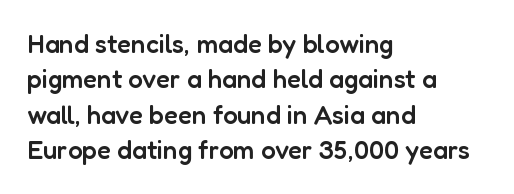
{"italic": "no", "bold": "semi", "underline": "no", "align": "left", "line_spacing": "normal", "line_spacing_ratio": 1.36, "letter_spacing": "normal", "letter_spacing_em": 0.0, "glyph_px": 26}
